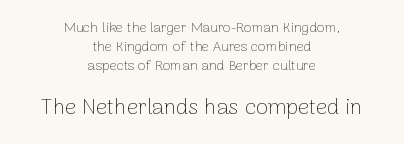
The image shows 22 px text type, upright; set centered, normal line spacing (1.35x), normal letter spacing, not underlined; the second (bottom) block is 1.57x larger.
